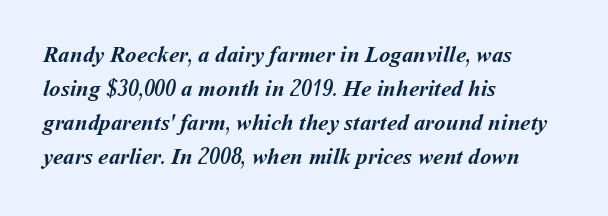
The image shows 23 px bold type; set left-aligned, normal line spacing (1.48x), normal letter spacing, not underlined.
